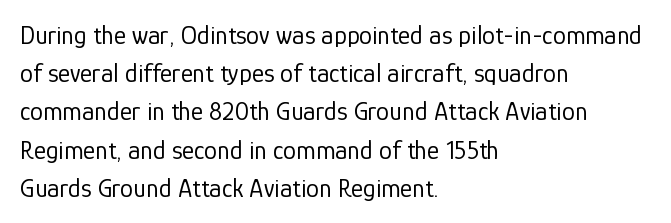
The vertical gap from one line to the next is medium. Quick note: underline off. The characters are drawn with everyday or finer stroke widths. A typesetter would mark this as roman, not italic. Caption: multi-line text, flush left, ragged right.
